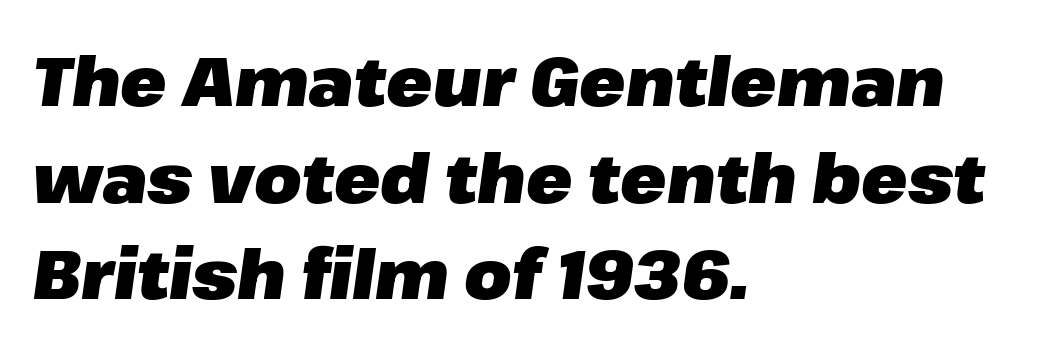
Observe the ordinary spacing: letters are neighbours, not strangers. Baseline-to-baseline distance is the conventional proportion of letter height. Emphasis by weight is at full strength: bold. You could not count columns in this text — the font is proportionally spaced. In CSS terms this would be text-align: left.
